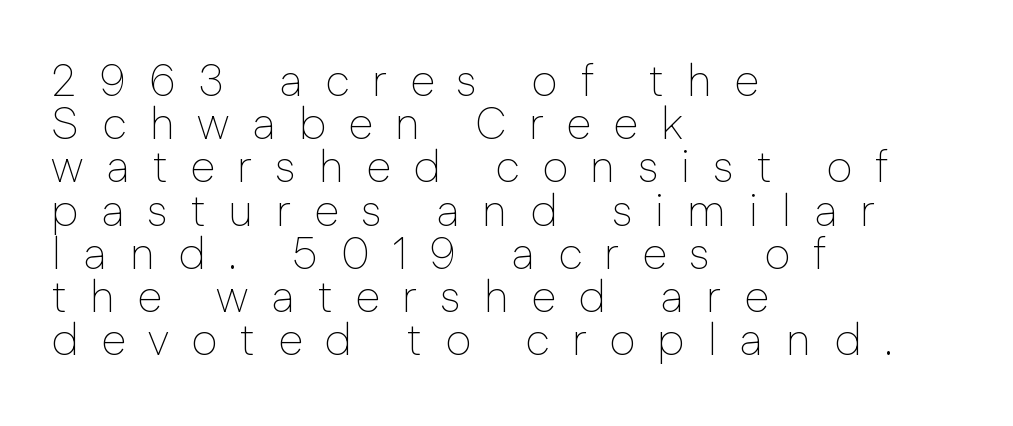
{"serif": "no", "italic": "no", "bold": "no", "weight": "thin", "width": "normal", "stroke_contrast": "low", "x_height": "medium", "monospaced": "no", "underline": "no", "align": "left", "line_spacing": "tight", "line_spacing_ratio": 0.96, "letter_spacing": "wide", "letter_spacing_em": 0.5, "glyph_px": 45}
